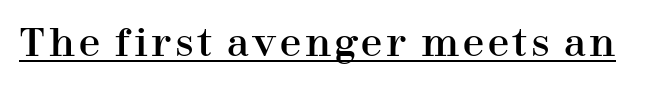
Typographically, this falls in the serif category. The lettering is marked with a stroke running underneath it. The rendering uses natural spacing where letterforms have individual widths. Italic: no, the glyphs are upright roman.
